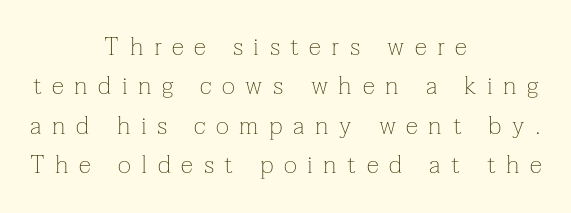
This rendering features lettering with no underline. Display-style spreading of the glyphs; the letterfit is very open. These lines stack symmetrically, like a column narrowing and widening about its center. No chunkiness to these letters — they're not bold. This is the regular roman posture of the typeface. Honestly, the row spacing looks completely unremarkable.
